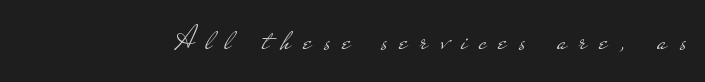
Q: Is the text bold? A: No.
Q: Is the text italic (slanted)? A: Yes.
Q: Is the typeface a serif or a sans-serif typeface? A: Sans-serif.
Q: Is the text underlined? A: No.
Q: Is the spacing between letters normal or unusually wide? A: Unusually wide.
Q: Width (condensed, normal, or wide)? A: Wide.
Q: Stroke contrast? A: Low.
Q: x-height? A: Small.
Q: Monospaced? A: No.
